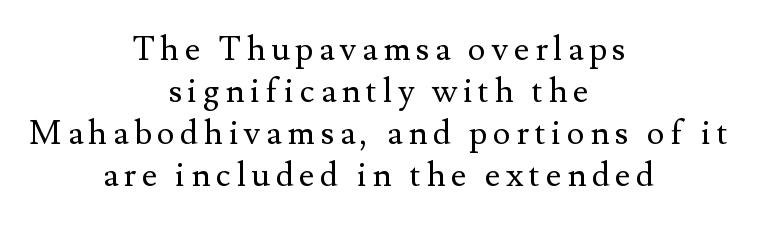
Q: Is the text bold? A: No.
Q: Is the text italic (slanted)? A: No, it is upright.
Q: Is the typeface a serif or a sans-serif typeface? A: Serif.
Q: Is the text underlined? A: No.
Q: How is the paragraph aligned? A: Centered.
Q: Is the spacing between lines tight, normal or loose? A: Normal.
Q: Width (condensed, normal, or wide)? A: Normal.
Q: Stroke contrast? A: Medium.
Q: x-height? A: Small.
Q: Monospaced? A: No.
